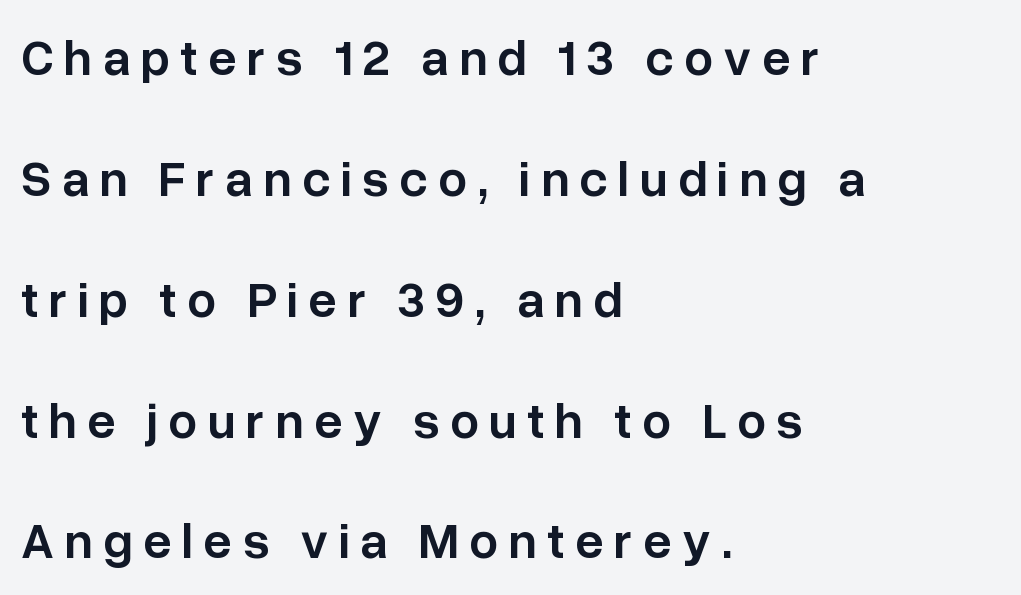
{"serif": "no", "italic": "no", "bold": "semi", "weight": "semibold", "width": "normal", "stroke_contrast": "low", "x_height": "medium", "monospaced": "no", "underline": "no", "align": "left", "line_spacing": "loose", "line_spacing_ratio": 2.37, "letter_spacing": "wide", "letter_spacing_em": 0.2, "glyph_px": 51}
